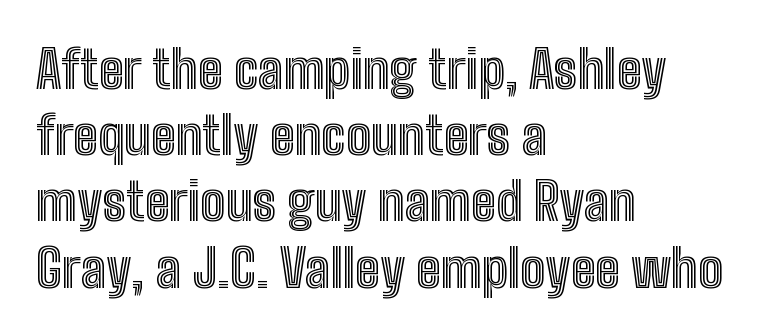
The image shows 53 px condensed type, upright; set left-aligned, normal line spacing (1.25x), normal letter spacing, not underlined; a medium x-height.
